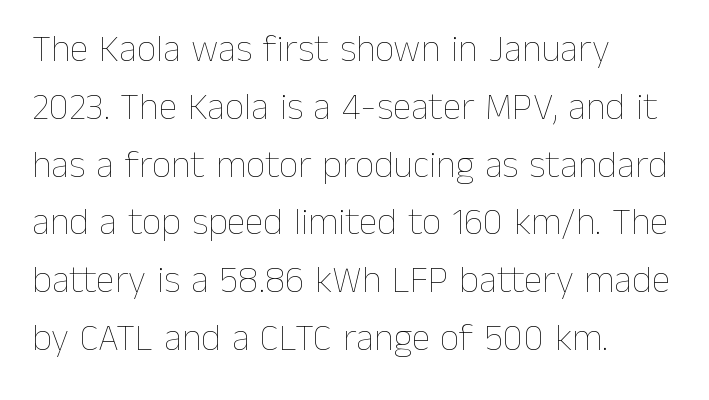
The image shows 38 px thin type, upright; set left-aligned, normal line spacing (1.52x), normal letter spacing, not underlined; low stroke contrast and a medium x-height.
